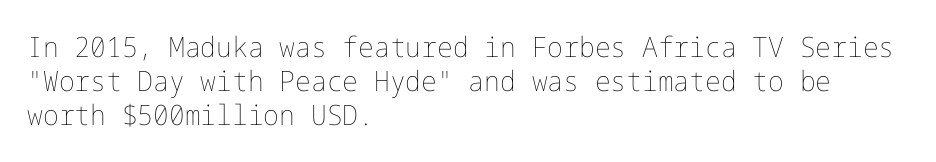
{"italic": "no", "bold": "no", "weight": "thin", "width": "normal", "stroke_contrast": "low", "x_height": "medium", "underline": "no", "align": "left", "line_spacing_ratio": 1.22, "letter_spacing": "normal", "letter_spacing_em": 0.0, "glyph_px": 28}
